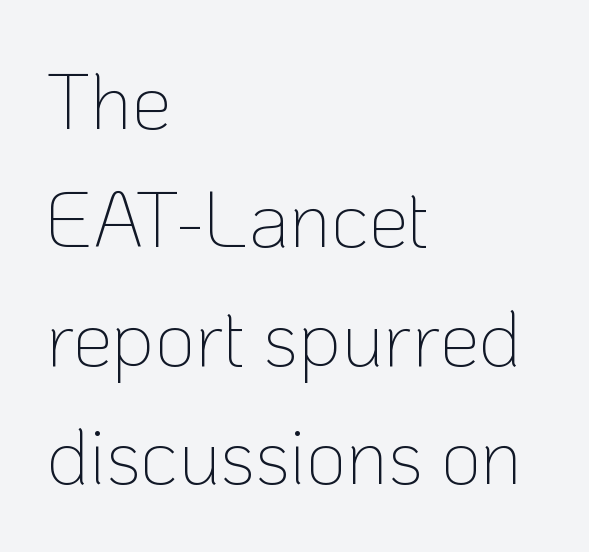
The image shows 79 px thin sans-serif type, upright; set left-aligned, normal line spacing (1.5x), normal letter spacing, not underlined; low stroke contrast and a medium x-height.
